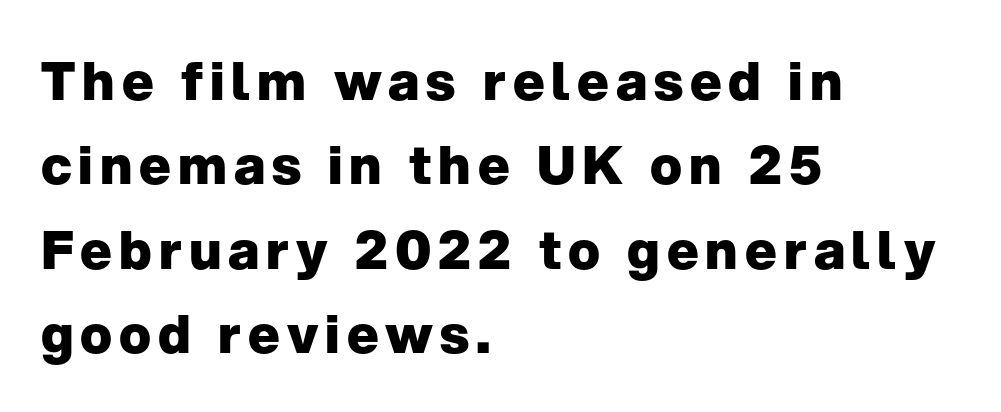
Typesetter's note: full bold, strokes at maximum text heaviness. Character widths vary here, with narrow letters taking less room than wide ones. The line-height multiplier appears to be the usual default. Type style note: lacks serifs. In CSS terms this would be text-align: left.
